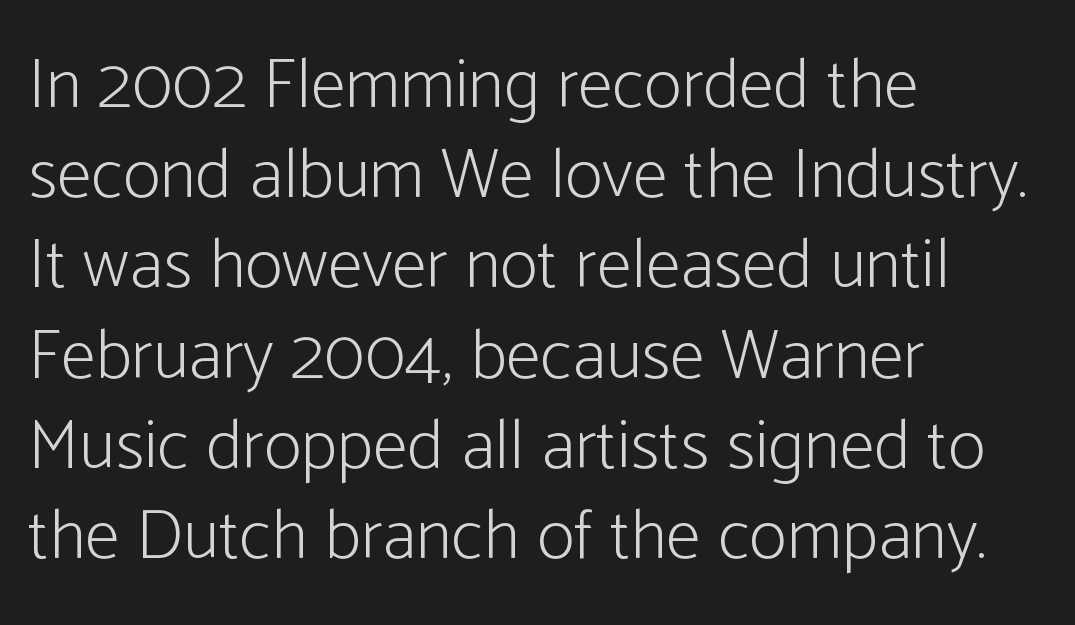
{"serif": "no", "italic": "no", "bold": "no", "weight": "light", "width": "condensed", "stroke_contrast": "low", "x_height": "medium", "monospaced": "no", "underline": "no", "align": "left", "line_spacing": "normal", "line_spacing_ratio": 1.27, "letter_spacing": "normal", "letter_spacing_em": 0.0, "glyph_px": 71}
